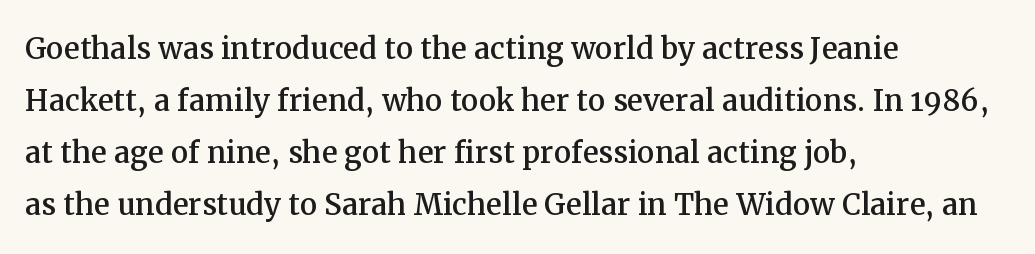
Q: Is the text italic (slanted)? A: No, it is upright.
Q: Is the typeface a serif or a sans-serif typeface? A: Serif.
Q: Is the text underlined? A: No.
Q: How is the paragraph aligned? A: Left-aligned.
Q: Is the spacing between letters normal or unusually wide? A: Normal.
Q: Is the spacing between lines tight, normal or loose? A: Normal.
Q: Width (condensed, normal, or wide)? A: Normal.
Q: Stroke contrast? A: Medium.
Q: x-height? A: Medium.
Q: Monospaced? A: No.
